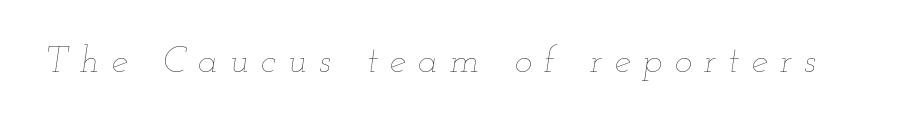
{"italic": "yes", "lean": "right", "slant_degrees": 12, "bold": "no", "weight": "thin", "width": "wide", "stroke_contrast": "low", "x_height": "small", "monospaced": "no", "underline": "no", "letter_spacing": "wide", "letter_spacing_em": 0.33, "glyph_px": 37}
